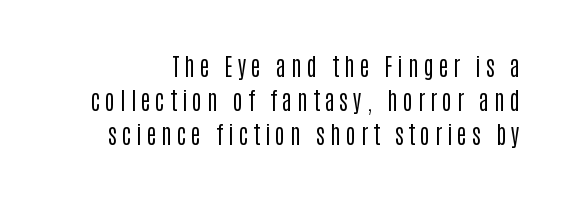
{"italic": "no", "bold": "no", "underline": "no", "line_spacing": "normal", "line_spacing_ratio": 1.42, "letter_spacing": "wide", "letter_spacing_em": 0.2, "glyph_px": 24}
